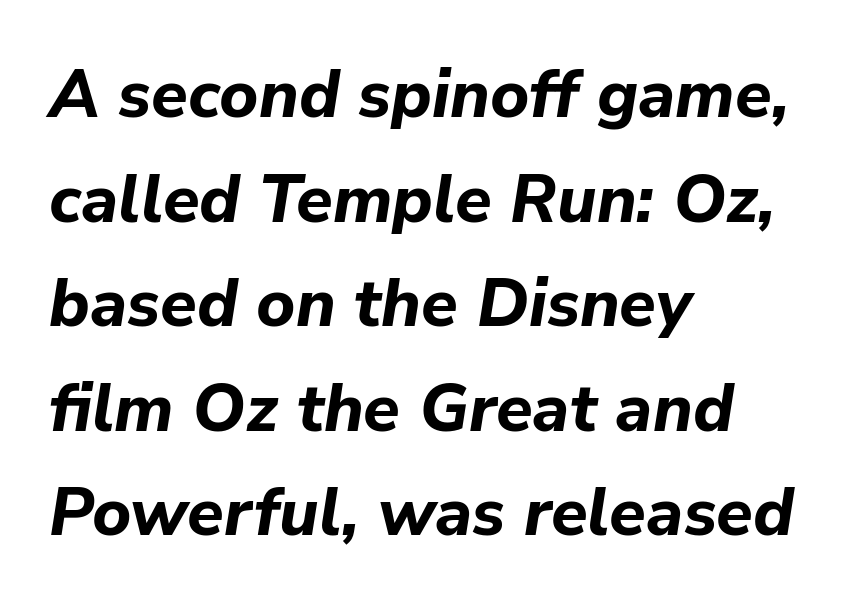
The image shows 67 px bold type, italic (leaning right); set left-aligned, normal line spacing (1.56x), normal letter spacing, not underlined; low stroke contrast and a medium x-height.
